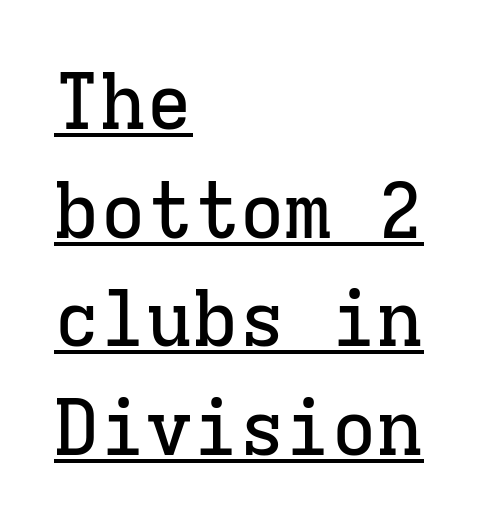
The image shows 77 px serif type, upright, monospaced; set left-aligned, normal line spacing (1.41x), normal letter spacing, underlined; low stroke contrast and a medium x-height.
